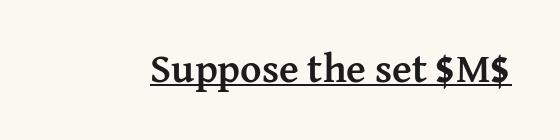
The image shows 41 px semibold serif type, upright; set normal letter spacing, underlined; medium stroke contrast and a medium x-height.
